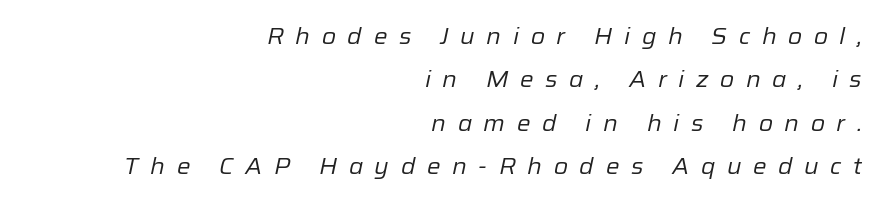
Q: Is the text bold? A: No.
Q: Is the text italic (slanted)? A: Yes, it leans right by about 12 degrees.
Q: Is the text underlined? A: No.
Q: How is the paragraph aligned? A: Right-aligned.
Q: Is the spacing between letters normal or unusually wide? A: Unusually wide.
